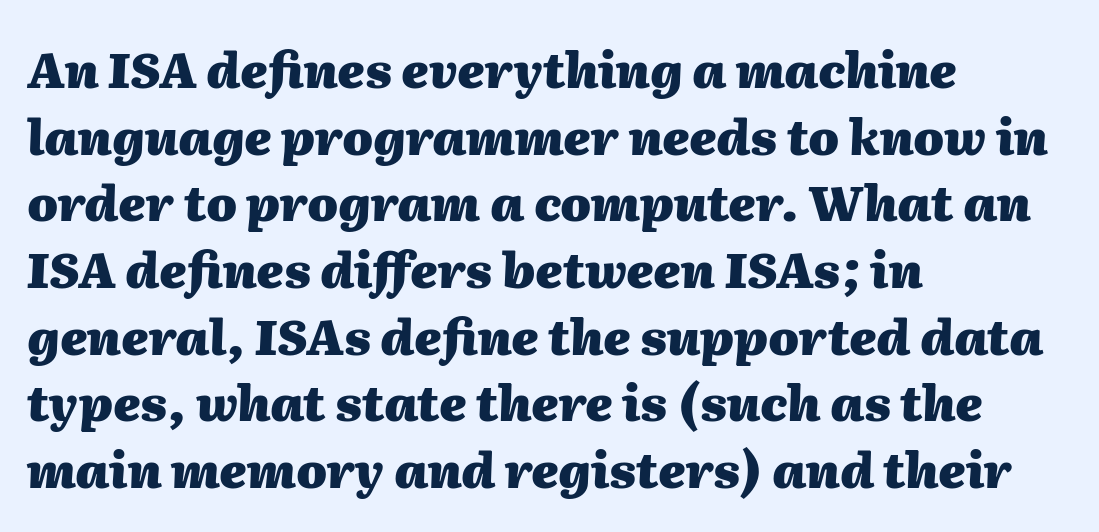
{"italic": "yes", "lean": "right", "slant_degrees": 2, "bold": "yes", "weight": "heavy", "width": "normal", "stroke_contrast": "medium", "x_height": "medium", "monospaced": "no", "underline": "no", "align": "left", "line_spacing": "normal", "line_spacing_ratio": 1.36, "letter_spacing": "normal", "letter_spacing_em": 0.0, "glyph_px": 49}
